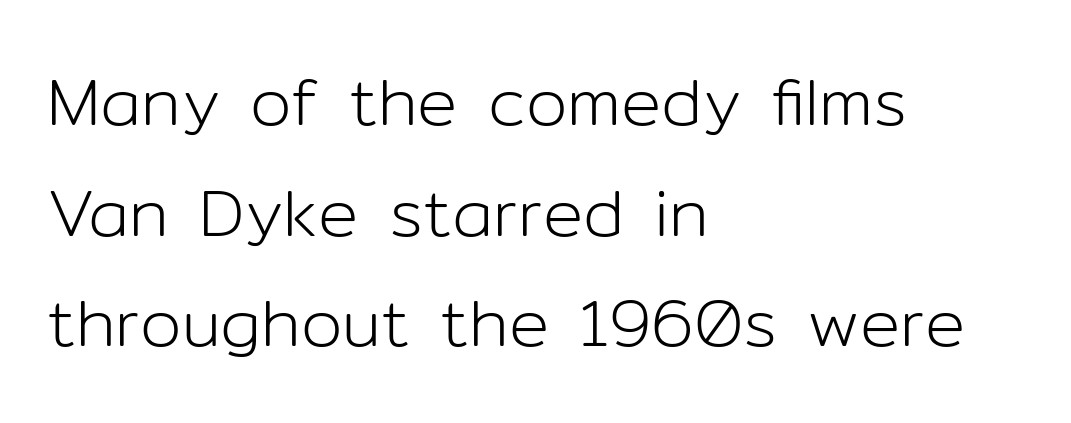
Q: Is the text bold? A: No.
Q: Is the text italic (slanted)? A: No, it is upright.
Q: Is the typeface a serif or a sans-serif typeface? A: Sans-serif.
Q: Is the text underlined? A: No.
Q: How is the paragraph aligned? A: Left-aligned.
Q: Is the spacing between letters normal or unusually wide? A: Normal.
Q: Is the spacing between lines tight, normal or loose? A: Normal.
Q: Width (condensed, normal, or wide)? A: Normal.
Q: Stroke contrast? A: Low.
Q: x-height? A: Medium.
Q: Monospaced? A: No.
